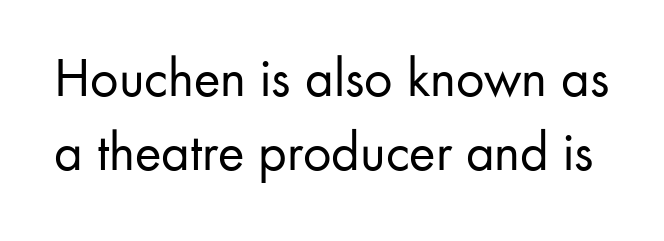
Q: Is the text bold? A: No.
Q: Is the text italic (slanted)? A: No, it is upright.
Q: Is the typeface a serif or a sans-serif typeface? A: Sans-serif.
Q: Is the text underlined? A: No.
Q: Is the spacing between letters normal or unusually wide? A: Normal.
Q: Is the spacing between lines tight, normal or loose? A: Normal.
Q: Width (condensed, normal, or wide)? A: Normal.
Q: Stroke contrast? A: Low.
Q: x-height? A: Small.
Q: Monospaced? A: No.
